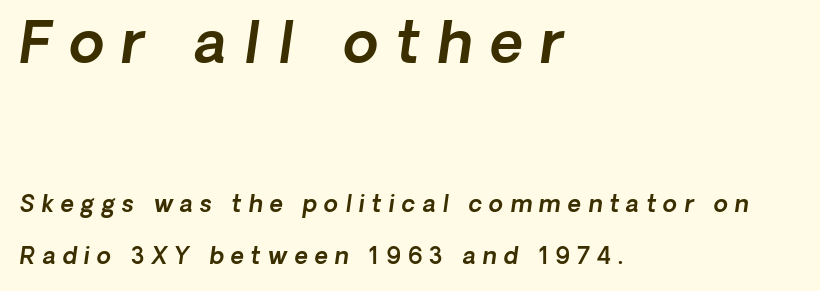
The rendering uses a large line-height, opening up the rows. The gap between lines stays unmarked. Check where the strokes stop: nothing finishes them off — pure sans. Students, note that the glyphs here are deliberately spaced far apart. Casual observation: everything's shoved over to the left.
